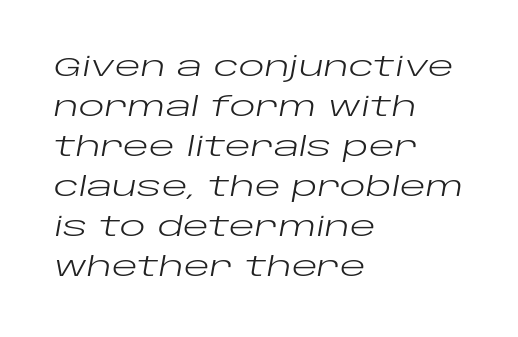
The image shows 27 px text type, italic (leaning right); set left-aligned, normal line spacing (1.48x), normal letter spacing, not underlined.
